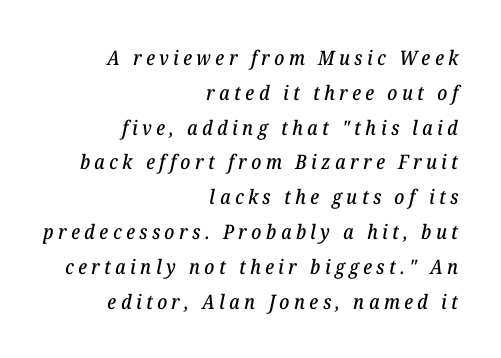
Short and long lines alike share a common ending point at right. Rule under the text: the space is simply empty. In terms of letterspacing, this is a distinctly airy, spread setting. The whole block is typeset with a tilt.
